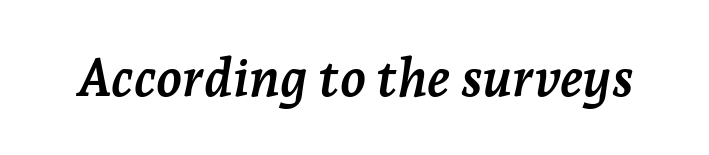
Q: Is the text bold? A: Yes.
Q: Is the text italic (slanted)? A: Yes, it leans right by about 7 degrees.
Q: Is the typeface a serif or a sans-serif typeface? A: Serif.
Q: Is the text underlined? A: No.
Q: Is the spacing between letters normal or unusually wide? A: Normal.
Q: Width (condensed, normal, or wide)? A: Normal.
Q: Stroke contrast? A: Low.
Q: x-height? A: Medium.
Q: Monospaced? A: No.
